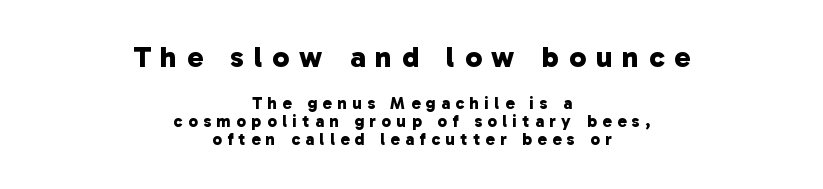
Q: Is the text bold? A: Yes.
Q: Is the typeface a serif or a sans-serif typeface? A: Sans-serif.
Q: Is the text underlined? A: No.
Q: How is the paragraph aligned? A: Centered.
Q: Is the spacing between letters normal or unusually wide? A: Unusually wide.
Q: Is the spacing between lines tight, normal or loose? A: Tight.
Q: Which block of text is set in a larger size, the first (top) or the second (bottom)? A: The first (top) one.
Q: Width (condensed, normal, or wide)? A: Normal.
Q: Stroke contrast? A: Low.
Q: x-height? A: Medium.
Q: Monospaced? A: No.
